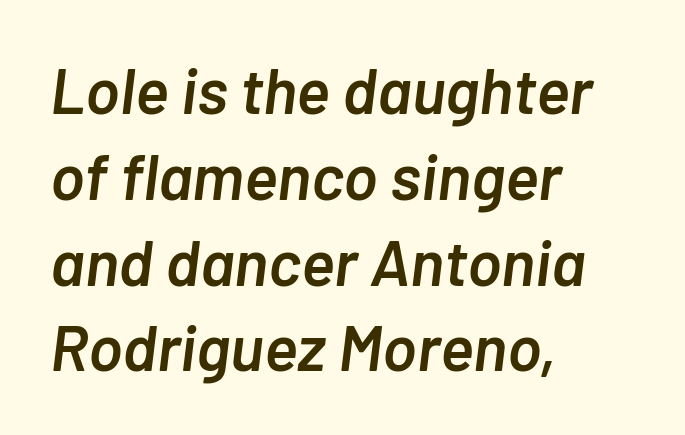
Q: Is the text bold? A: Semi-bold.
Q: Is the text italic (slanted)? A: Yes, it leans right by about 7 degrees.
Q: Is the text underlined? A: No.
Q: How is the paragraph aligned? A: Left-aligned.
Q: Is the spacing between letters normal or unusually wide? A: Normal.
Q: Is the spacing between lines tight, normal or loose? A: Normal.
Q: Width (condensed, normal, or wide)? A: Normal.
Q: Stroke contrast? A: Low.
Q: x-height? A: Medium.
Q: Monospaced? A: No.
